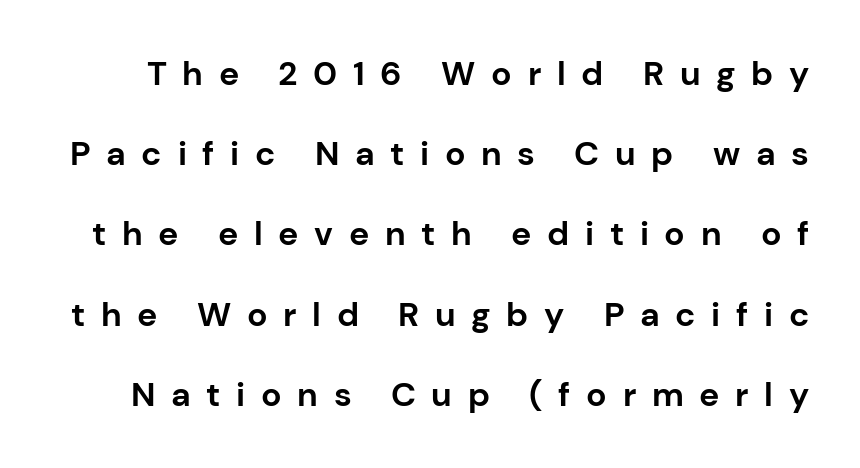
What stands out about the letter spacing? Its width — letters are far apart. The font is running at its bold setting. Style check: upright. Nothing sits at the stroke ends, so this counts as sans-serif. Leading: increased.
